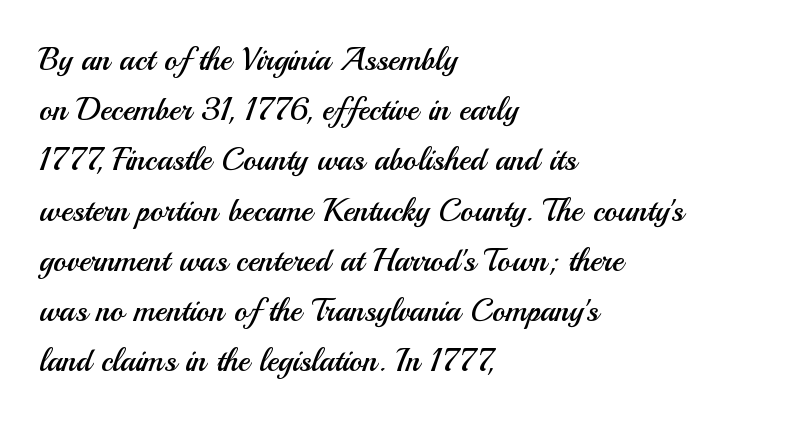
{"serif": "no", "bold": "no", "weight": "regular", "width": "normal", "stroke_contrast": "medium", "x_height": "small", "monospaced": "no", "underline": "no", "align": "left", "line_spacing": "normal", "line_spacing_ratio": 1.57, "letter_spacing": "normal", "letter_spacing_em": 0.0, "glyph_px": 32}
